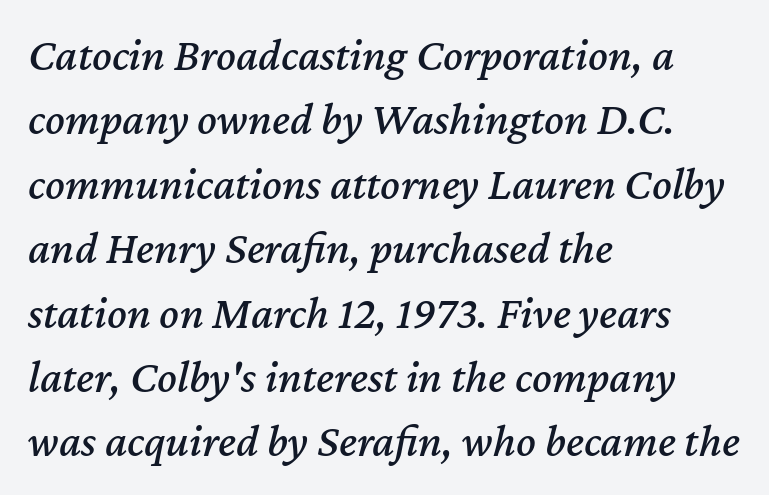
The image shows 46 px text type, italic (leaning right); set left-aligned, normal line spacing (1.4x), normal letter spacing, not underlined; medium stroke contrast and a medium x-height.
